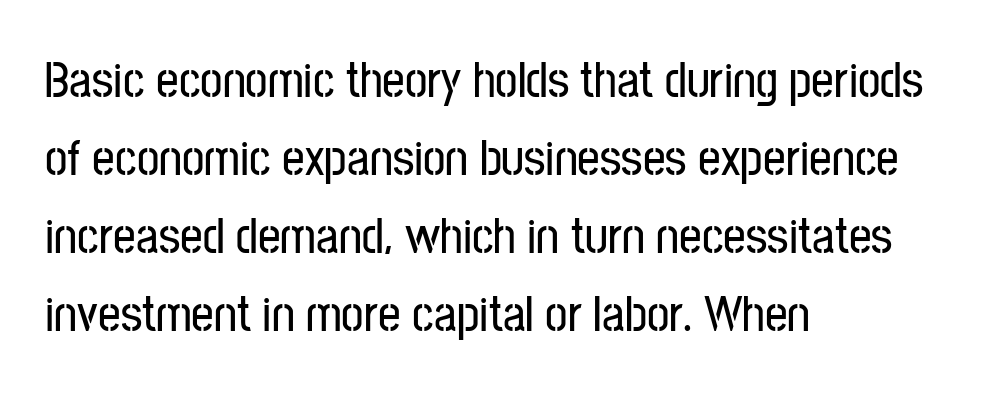
{"serif": "no", "italic": "no", "width": "condensed", "stroke_contrast": "low", "x_height": "medium", "monospaced": "no", "underline": "no", "align": "left", "line_spacing": "normal", "line_spacing_ratio": 1.56, "letter_spacing": "normal", "letter_spacing_em": 0.0, "glyph_px": 50}
